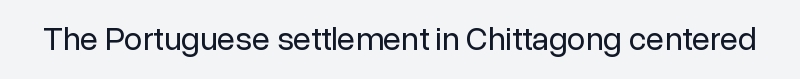
What stands out about the letter spacing? Nothing — it is the standard amount. Quick note: not italic, upright. Just letters on the line, the space beneath them empty. This is not heavy type; no bold has been used. Grotesque or geometric, the face here clearly has no serifs.
